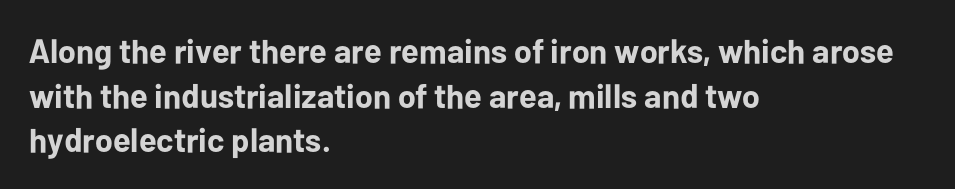
This rendering uses left alignment, leaving the right contour irregular. The line texture is even and compact thanks to regular tracking. You could not count columns in this text — the font is proportionally spaced. Caption: bold face, heavy strokes.
